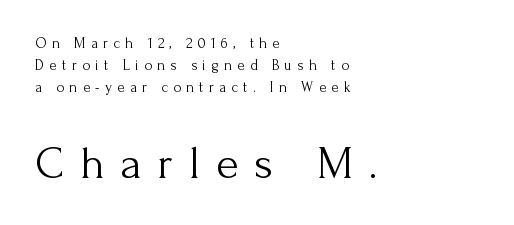
Left-aligned paragraph, ragged on the right. Tracking here is generous; glyphs stand well apart from one another. The specimen reads as upright at a glance. Students, observe: this is what conventionally led text looks like.
